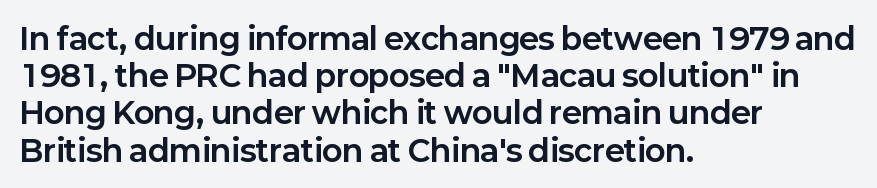
The image shows 30 px bold sans-serif type, upright; set left-aligned, line spacing 1.24x, normal letter spacing, not underlined; low stroke contrast and a medium x-height.
